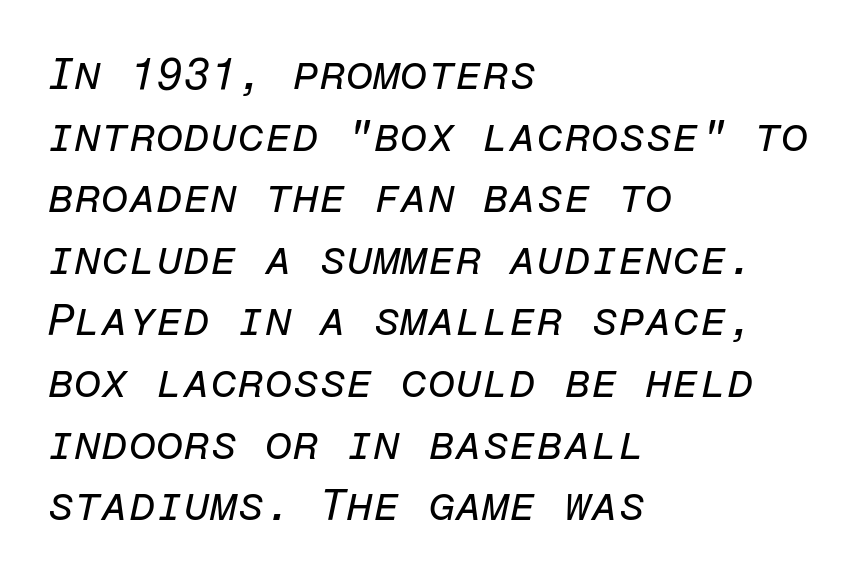
A typesetter would call this monospace, since all characters share one set width. These lines were composed using italics. This rendering features lettering with no underline. Is the stroke heavy? The answer is a plain regular-or-lighter. The line-height multiplier appears to be the usual default. The line texture is even and compact thanks to regular tracking.
